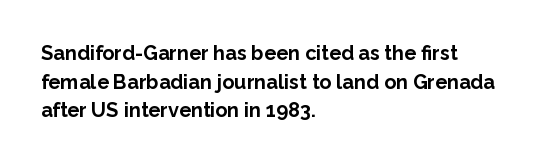
{"italic": "no", "bold": "yes", "underline": "no", "align": "left", "line_spacing": "normal", "line_spacing_ratio": 1.43, "letter_spacing": "normal", "letter_spacing_em": 0.0, "glyph_px": 20}
